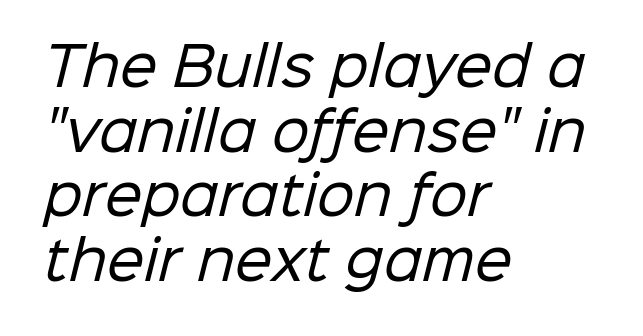
{"serif": "no", "bold": "no", "weight": "regular", "width": "normal", "stroke_contrast": "low", "x_height": "medium", "monospaced": "no", "underline": "no", "align": "left", "line_spacing_ratio": 1.22, "letter_spacing": "normal", "letter_spacing_em": 0.0, "glyph_px": 53}
